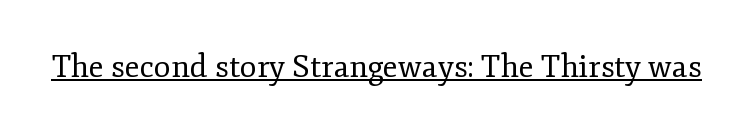
The passage shown is not bold in any degree. Students, observe the line beneath the letters — that is underlining. Compared with typical body copy, the letter spacing here is the same. Note: serifs present on the glyphs. This is the regular roman posture of the typeface.
